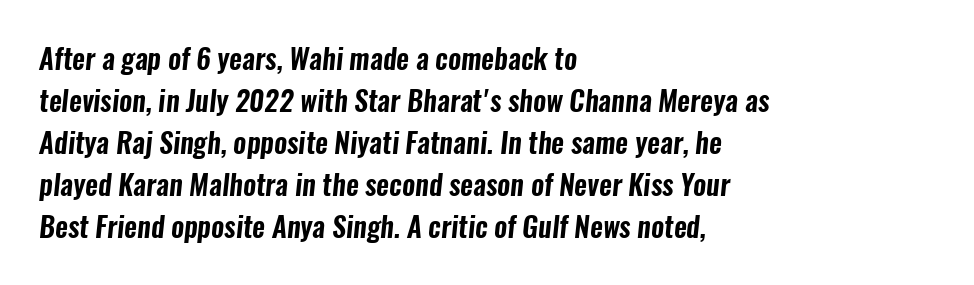
Glance below the letters and you will spot only blank space. Is there much room between lines? A standard amount, neither cramped nor airy. You could not count columns in this text — the font is proportionally spaced. Regarding serifs, this sample does without them. The lines are quadded left. Spacing between characters is what you'd get straight out of the box.
